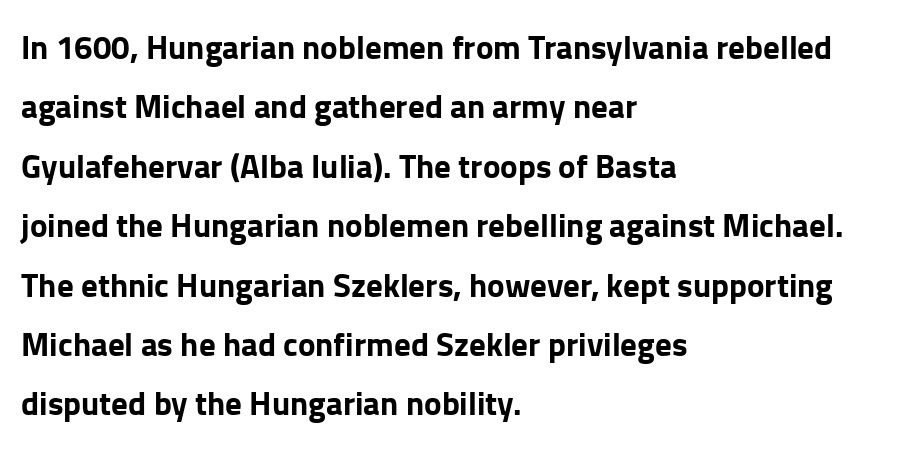
Q: Is the text bold? A: Yes.
Q: Is the text italic (slanted)? A: No, it is upright.
Q: Is the typeface a serif or a sans-serif typeface? A: Sans-serif.
Q: Is the text underlined? A: No.
Q: How is the paragraph aligned? A: Left-aligned.
Q: Is the spacing between letters normal or unusually wide? A: Normal.
Q: Width (condensed, normal, or wide)? A: Normal.
Q: Stroke contrast? A: Low.
Q: x-height? A: Medium.
Q: Monospaced? A: No.
